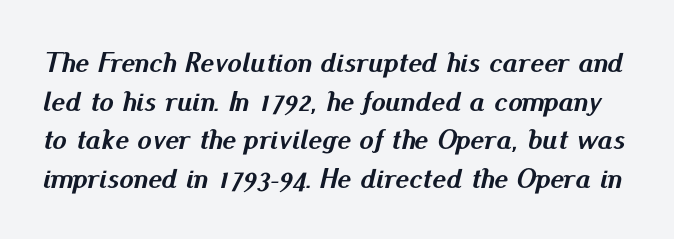
The image shows 29 px semibold type, italic (leaning right); set normal line spacing (1.33x), normal letter spacing, not underlined; medium stroke contrast and a small x-height.
